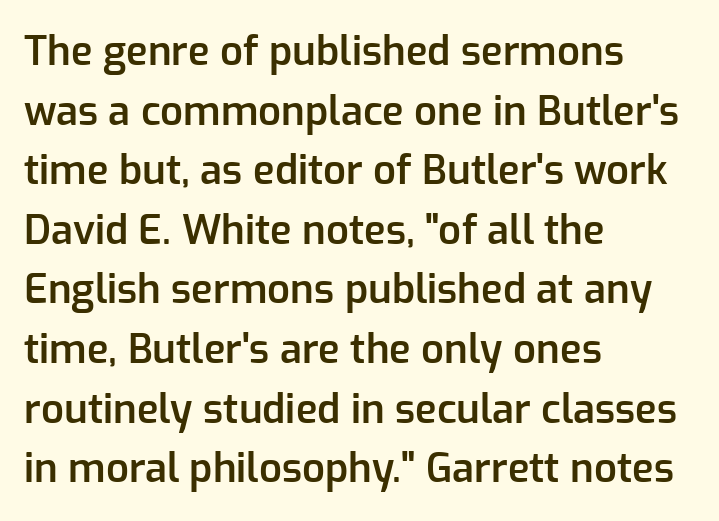
One-word summary of the alignment: left. A typesetter would label this face a sans. Does extra space separate the letters? No, they use regular spacing. Emphasis by weight is partial: semibold. How would I describe the line gaps? Plain and ordinary.
